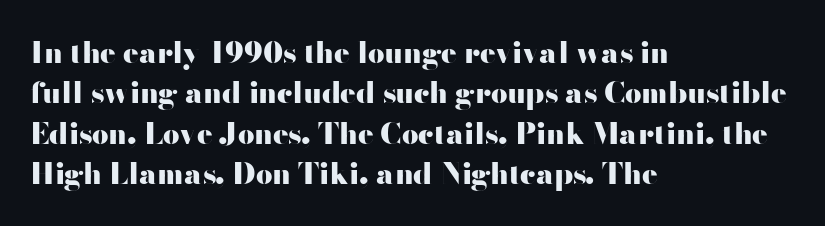
Q: Is the text bold? A: Yes.
Q: Is the text italic (slanted)? A: No, it is upright.
Q: Is the typeface a serif or a sans-serif typeface? A: Serif.
Q: Is the text underlined? A: No.
Q: How is the paragraph aligned? A: Left-aligned.
Q: Is the spacing between letters normal or unusually wide? A: Normal.
Q: Is the spacing between lines tight, normal or loose? A: Normal.
Q: Width (condensed, normal, or wide)? A: Wide.
Q: Stroke contrast? A: High.
Q: x-height? A: Small.
Q: Monospaced? A: No.
